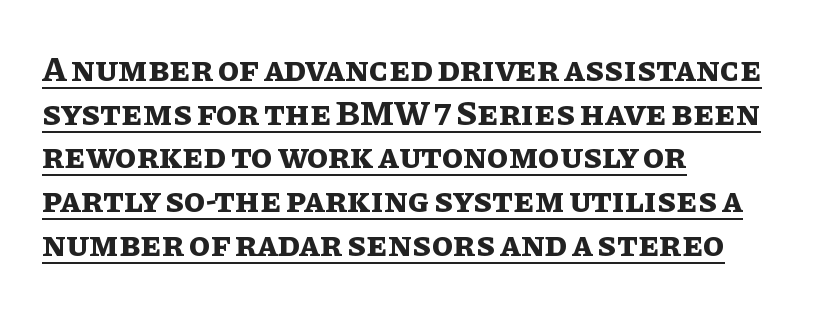
Q: Is the text bold? A: Yes.
Q: Is the text italic (slanted)? A: No, it is upright.
Q: Is the text underlined? A: Yes.
Q: How is the paragraph aligned? A: Left-aligned.
Q: Is the spacing between letters normal or unusually wide? A: Normal.
Q: Is the spacing between lines tight, normal or loose? A: Normal.
Q: Width (condensed, normal, or wide)? A: Normal.
Q: Stroke contrast? A: Low.
Q: x-height? A: Large.
Q: Monospaced? A: No.
